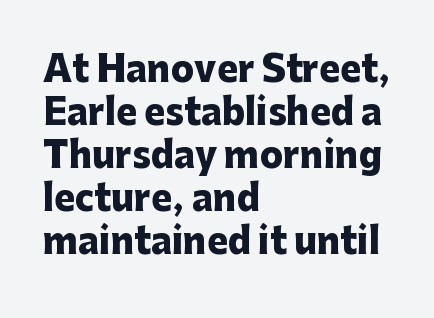
Heavy-handed strokes throughout: this text is bold. Each line starts at the same left margin while the right side varies. The font family rendered here belongs to the sans-serif group. A clean baseline with only descenders dipping below it. It's the straight-up-and-down kind of type.
